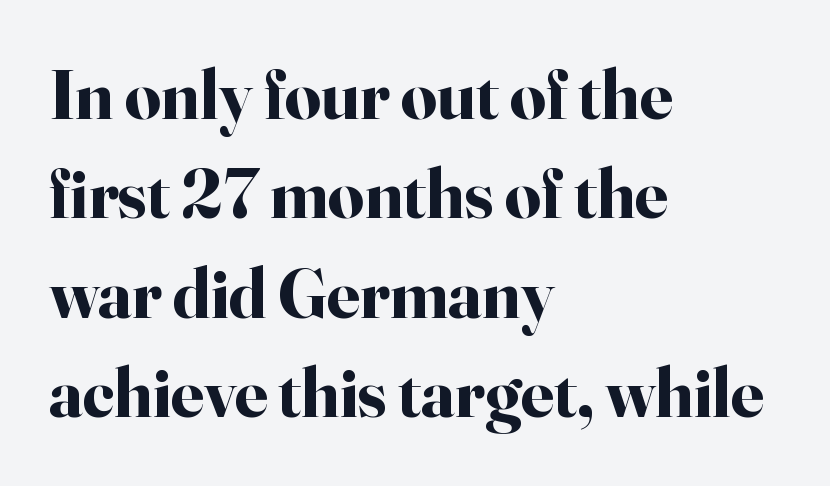
The space between consecutive lines is moderate. Each glyph is drawn with heavy, bold strokes. Look at the bottom of the vertical strokes: they flare into serifs here. The letters advance in unequal steps, a hallmark of proportional type. The lettering stays uniformly vertical, giving the passage a roman look.
